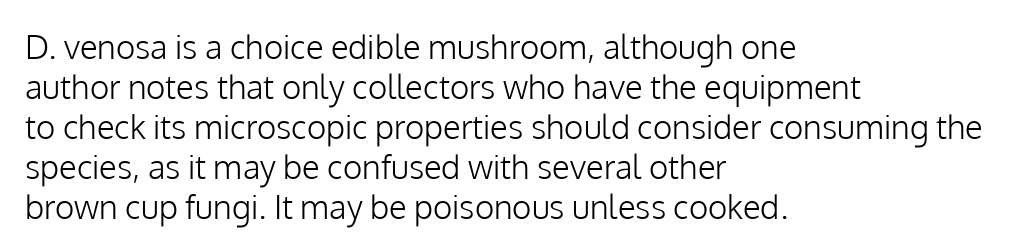
The image shows 33 px light sans-serif type, upright; set left-aligned, line spacing 1.21x, normal letter spacing, not underlined; low stroke contrast and a medium x-height.
